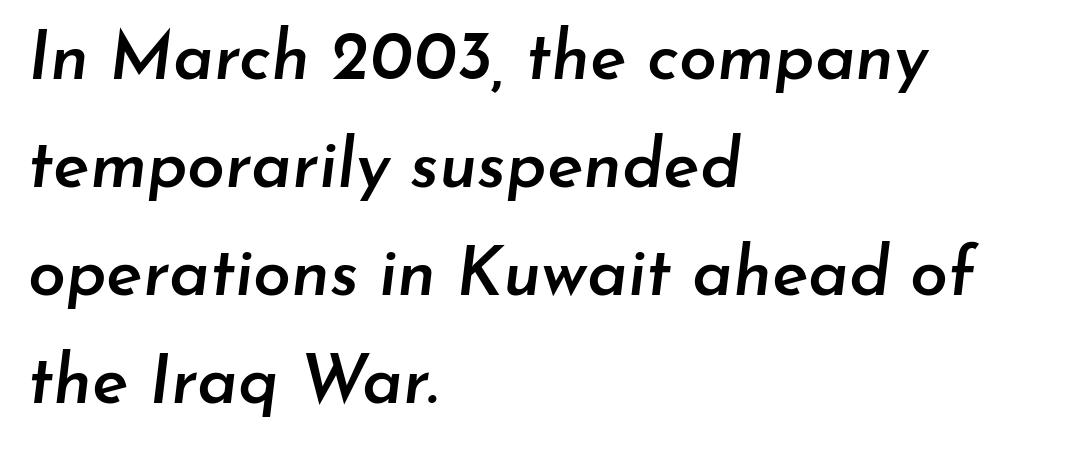
{"italic": "yes", "lean": "right", "slant_degrees": 7, "bold": "semi", "weight": "semibold", "width": "normal", "stroke_contrast": "low", "x_height": "small", "monospaced": "no", "underline": "no", "align": "left", "line_spacing": "normal", "line_spacing_ratio": 1.59, "letter_spacing": "normal", "letter_spacing_em": 0.0, "glyph_px": 68}
